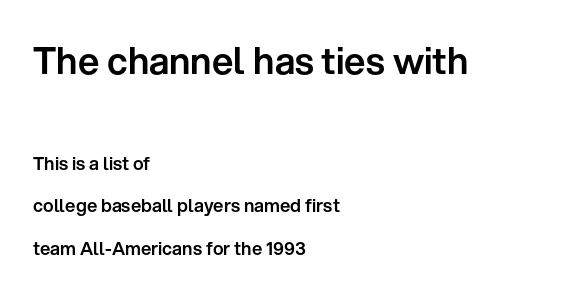
Q: Is the text italic (slanted)? A: No, it is upright.
Q: Is the typeface a serif or a sans-serif typeface? A: Sans-serif.
Q: Is the text underlined? A: No.
Q: How is the paragraph aligned? A: Left-aligned.
Q: Is the spacing between letters normal or unusually wide? A: Normal.
Q: Is the spacing between lines tight, normal or loose? A: Loose.
Q: Which block of text is set in a larger size, the first (top) or the second (bottom)? A: The first (top) one.
Q: Width (condensed, normal, or wide)? A: Normal.
Q: Stroke contrast? A: Low.
Q: x-height? A: Medium.
Q: Monospaced? A: No.
